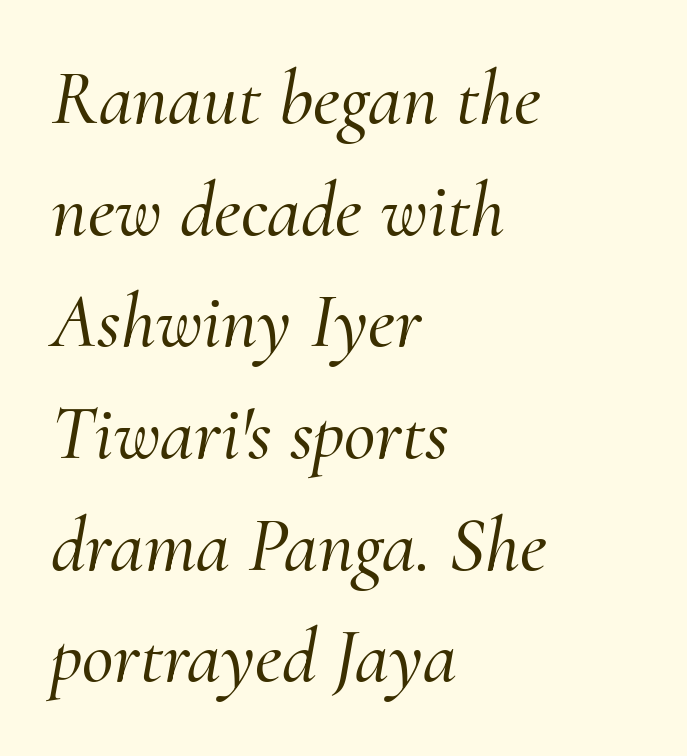
Plain, unruled lines of type. Evenly set lines give the paragraph a standard silhouette. Where is the straight margin? On the left. Each letter's strokes conclude with small projecting serifs. Observe the lean: these are italic letterforms.
